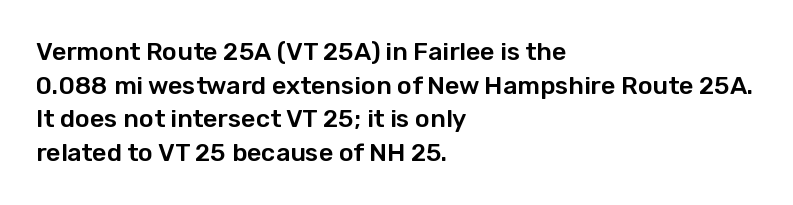
Caption: multi-line text, flush left, ragged right. The font's upright variant was chosen for this text. What stands out about the letter spacing? Nothing — it is the standard amount. Has an underline been added? It has not. This block has exactly the height ordinary leading produces.
